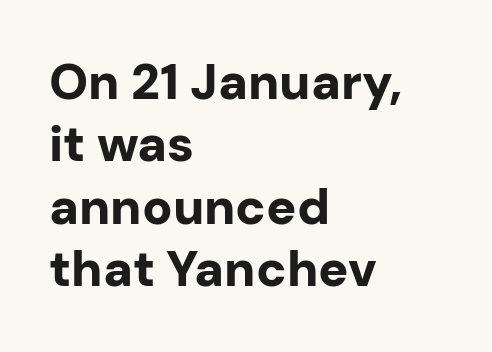
Q: Is the text bold? A: Yes.
Q: Is the text italic (slanted)? A: No, it is upright.
Q: Is the typeface a serif or a sans-serif typeface? A: Sans-serif.
Q: Is the text underlined? A: No.
Q: How is the paragraph aligned? A: Left-aligned.
Q: Is the spacing between letters normal or unusually wide? A: Normal.
Q: Is the spacing between lines tight, normal or loose? A: Normal.
Q: Width (condensed, normal, or wide)? A: Normal.
Q: Stroke contrast? A: Low.
Q: x-height? A: Medium.
Q: Monospaced? A: No.
